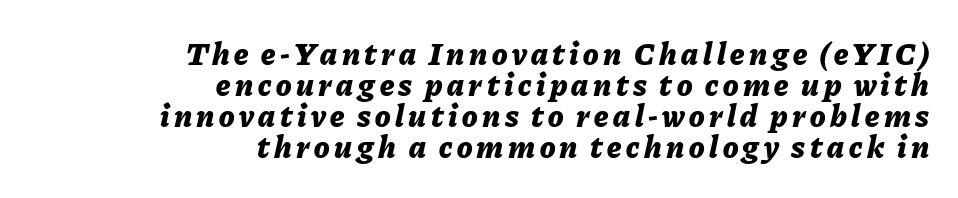
The image shows 32 px bold type, italic (leaning right); set right-aligned, tight line spacing (0.97x), not underlined; low stroke contrast and a medium x-height.
